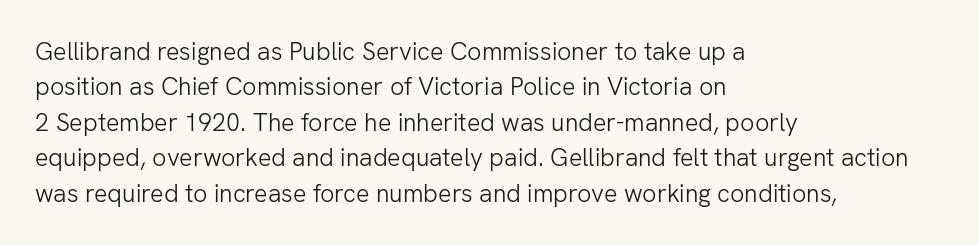
The image shows 25 px text type, upright; set left-aligned, normal line spacing (1.42x), normal letter spacing, not underlined.
